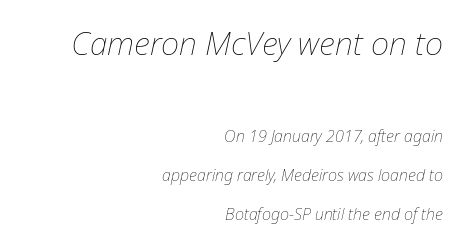
{"italic": "yes", "lean": "right", "slant_degrees": 12, "bold": "no", "weight": "thin", "width": "normal", "stroke_contrast": "low", "x_height": "medium", "monospaced": "no", "underline": "no", "align": "right", "line_spacing": "loose", "line_spacing_ratio": 2.44, "letter_spacing": "normal", "letter_spacing_em": 0.0, "larger_block": "first", "size_ratio": 2.0, "glyph_px": 32}
